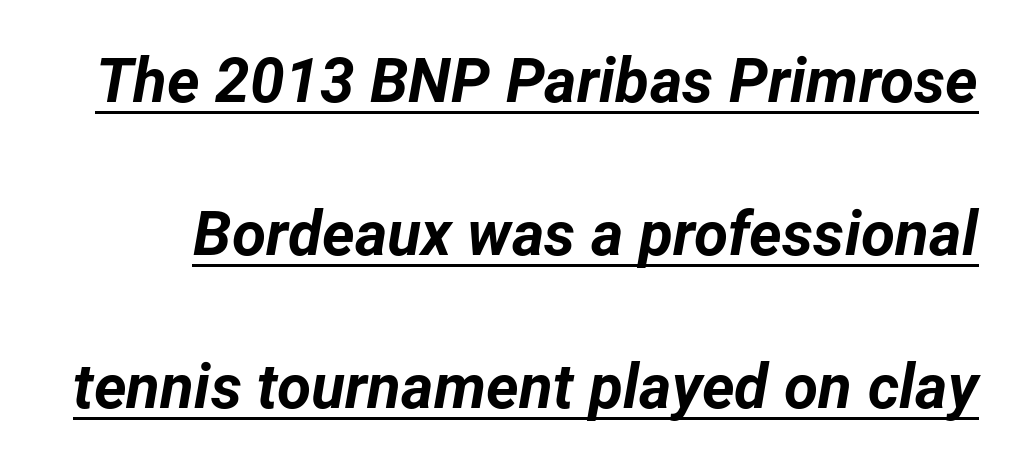
{"italic": "yes", "lean": "right", "slant_degrees": 12, "bold": "yes", "weight": "bold", "width": "normal", "stroke_contrast": "low", "x_height": "medium", "monospaced": "no", "underline": "yes", "line_spacing": "loose", "line_spacing_ratio": 2.47, "letter_spacing": "normal", "letter_spacing_em": 0.0, "glyph_px": 62}
